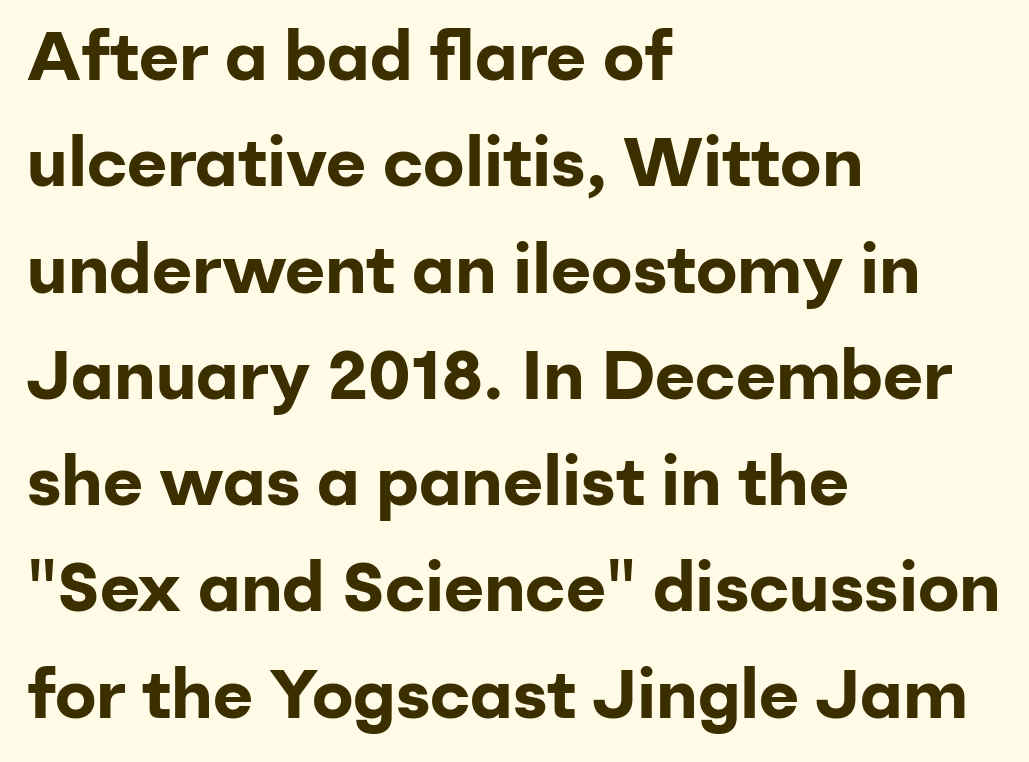
The image shows 69 px bold sans-serif type, upright; set left-aligned, normal line spacing (1.54x), normal letter spacing, not underlined; low stroke contrast and a medium x-height.
